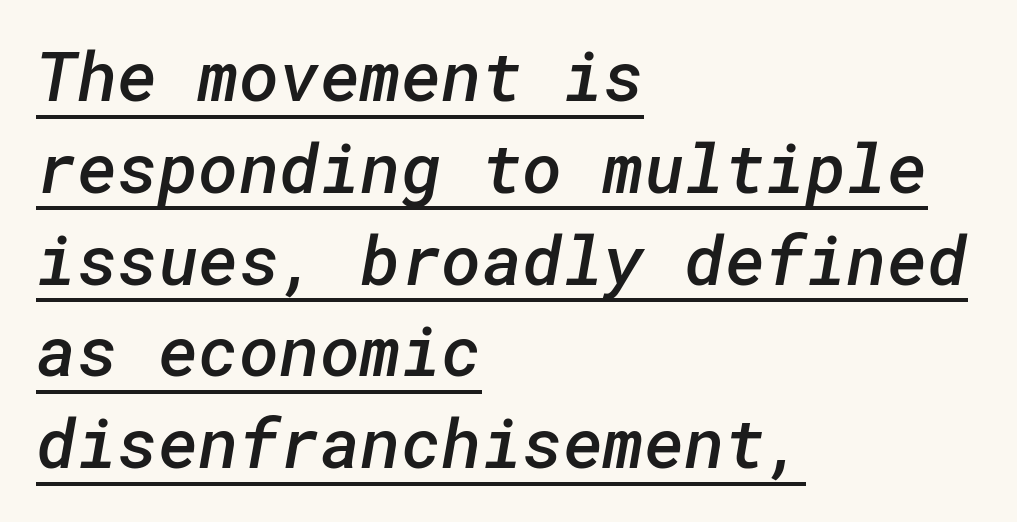
The image shows 69 px semibold sans-serif type; set left-aligned, normal line spacing (1.33x), normal letter spacing, underlined; low stroke contrast and a medium x-height.
